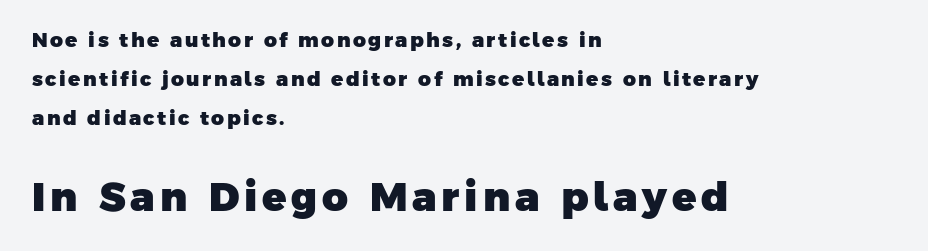
Q: Is the text bold? A: Yes.
Q: Is the typeface a serif or a sans-serif typeface? A: Sans-serif.
Q: Is the text underlined? A: No.
Q: How is the paragraph aligned? A: Left-aligned.
Q: Is the spacing between lines tight, normal or loose? A: Loose.
Q: Which block of text is set in a larger size, the first (top) or the second (bottom)? A: The second (bottom) one.
Q: Width (condensed, normal, or wide)? A: Normal.
Q: Stroke contrast? A: Low.
Q: x-height? A: Medium.
Q: Monospaced? A: No.
